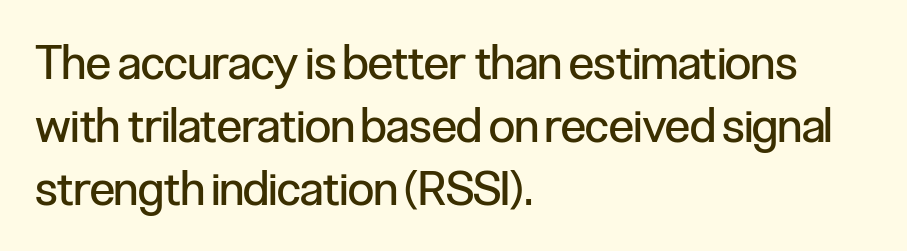
Q: Is the text bold? A: No.
Q: Is the text italic (slanted)? A: No, it is upright.
Q: Is the typeface a serif or a sans-serif typeface? A: Sans-serif.
Q: Is the text underlined? A: No.
Q: How is the paragraph aligned? A: Left-aligned.
Q: Is the spacing between letters normal or unusually wide? A: Normal.
Q: Is the spacing between lines tight, normal or loose? A: Normal.
Q: Width (condensed, normal, or wide)? A: Condensed.
Q: Stroke contrast? A: Low.
Q: x-height? A: Medium.
Q: Monospaced? A: No.
